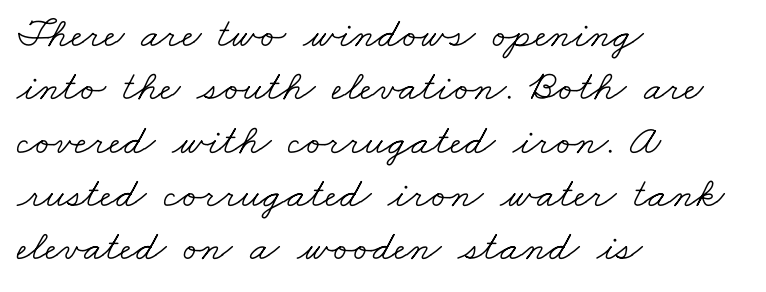
The letters advance in unequal steps, a hallmark of proportional type. Look at the bottom of the vertical strokes: they flare into serifs here. Compared with a centered layout, this one pins lines to the left instead. No word sits above an underline.
